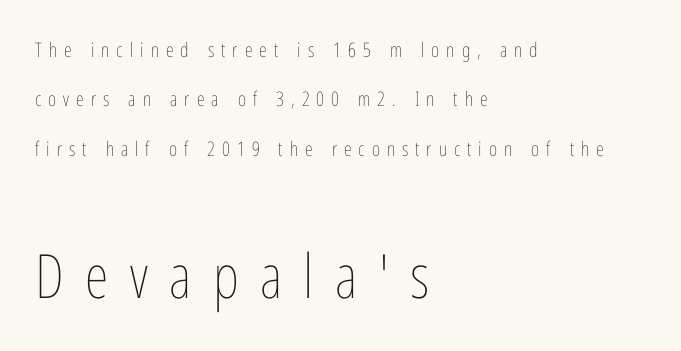
{"italic": "no", "bold": "no", "weight": "thin", "width": "condensed", "stroke_contrast": "low", "x_height": "medium", "monospaced": "no", "underline": "no", "align": "left", "line_spacing": "loose", "line_spacing_ratio": 2.47, "letter_spacing": "wide", "letter_spacing_em": 0.35, "larger_block": "second", "size_ratio": 3.05, "glyph_px": 61}
